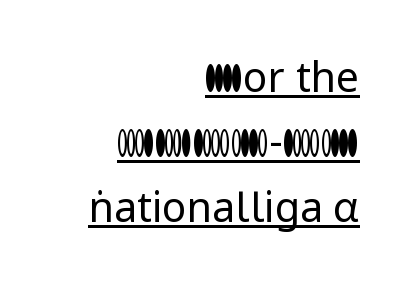
Q: Is the text bold? A: No.
Q: Is the text italic (slanted)? A: No, it is upright.
Q: Is the typeface a serif or a sans-serif typeface? A: Sans-serif.
Q: Is the text underlined? A: Yes.
Q: How is the paragraph aligned? A: Right-aligned.
Q: Is the spacing between letters normal or unusually wide? A: Normal.
Q: Is the spacing between lines tight, normal or loose? A: Normal.
Q: Width (condensed, normal, or wide)? A: Normal.
Q: Stroke contrast? A: Low.
Q: x-height? A: Medium.
Q: Monospaced? A: No.
